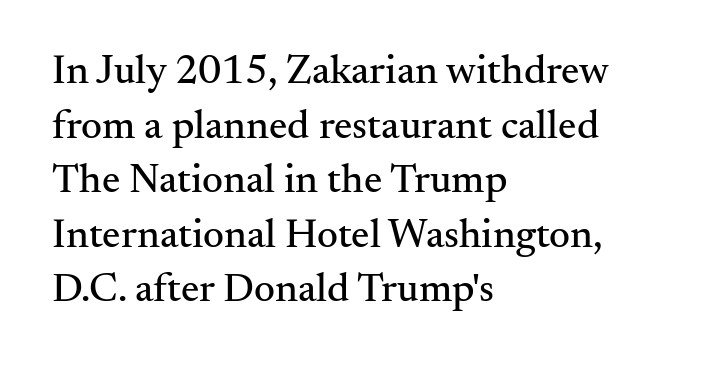
The image shows 41 px serif type, upright; set left-aligned, normal line spacing (1.33x), normal letter spacing, not underlined; medium stroke contrast and a small x-height.
